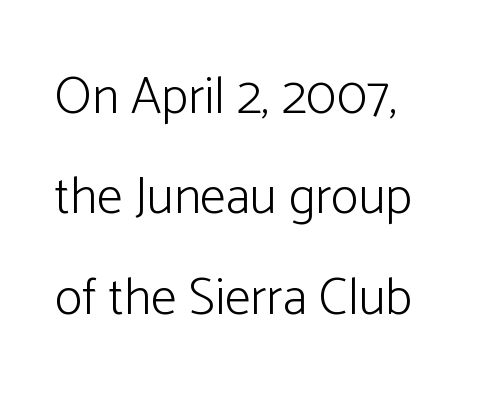
Q: Is the text bold? A: No.
Q: Is the text italic (slanted)? A: No, it is upright.
Q: Is the typeface a serif or a sans-serif typeface? A: Sans-serif.
Q: Is the text underlined? A: No.
Q: How is the paragraph aligned? A: Left-aligned.
Q: Is the spacing between letters normal or unusually wide? A: Normal.
Q: Is the spacing between lines tight, normal or loose? A: Loose.
Q: Width (condensed, normal, or wide)? A: Normal.
Q: Stroke contrast? A: Low.
Q: x-height? A: Medium.
Q: Monospaced? A: No.
